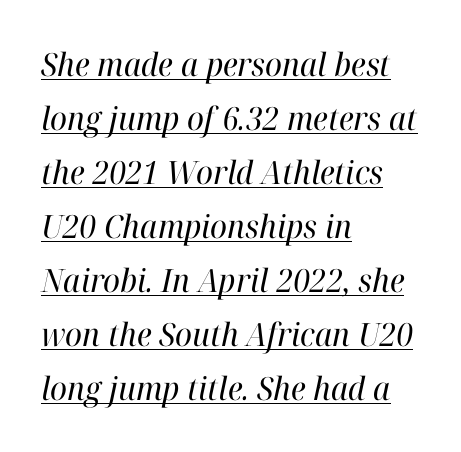
Type style note: has serifs. Stems and bowls with no extra thickness — not bold. Honestly, the row spacing looks completely unremarkable. Do the characters align in a grid? No, the font is proportional. The rendering uses the underline text-decoration.
